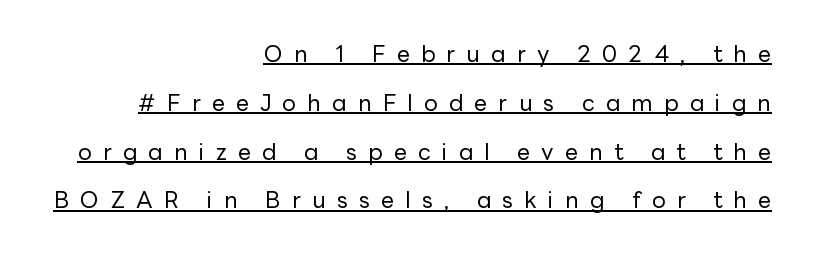
Q: Is the text bold? A: No.
Q: Is the text italic (slanted)? A: No, it is upright.
Q: Is the text underlined? A: Yes.
Q: How is the paragraph aligned? A: Right-aligned.
Q: Is the spacing between letters normal or unusually wide? A: Unusually wide.
Q: Is the spacing between lines tight, normal or loose? A: Loose.
